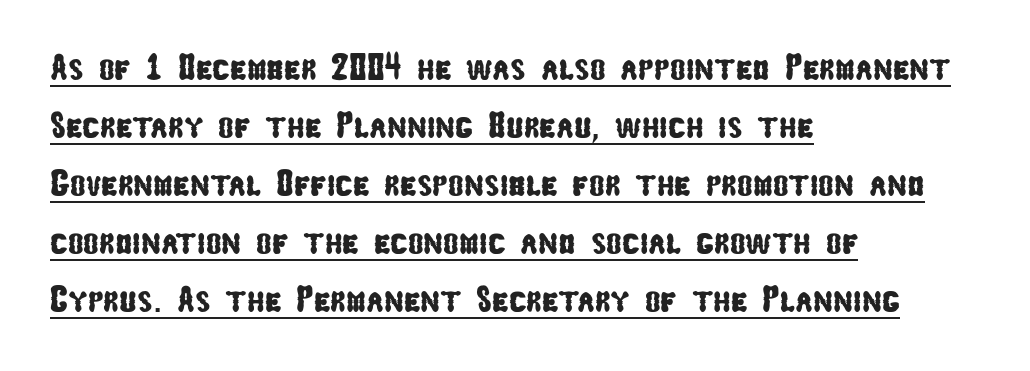
Q: Is the typeface a serif or a sans-serif typeface? A: Sans-serif.
Q: Is the text underlined? A: Yes.
Q: How is the paragraph aligned? A: Left-aligned.
Q: Is the spacing between letters normal or unusually wide? A: Normal.
Q: Is the spacing between lines tight, normal or loose? A: Normal.
Q: Width (condensed, normal, or wide)? A: Condensed.
Q: Stroke contrast? A: Low.
Q: x-height? A: Medium.
Q: Monospaced? A: No.
